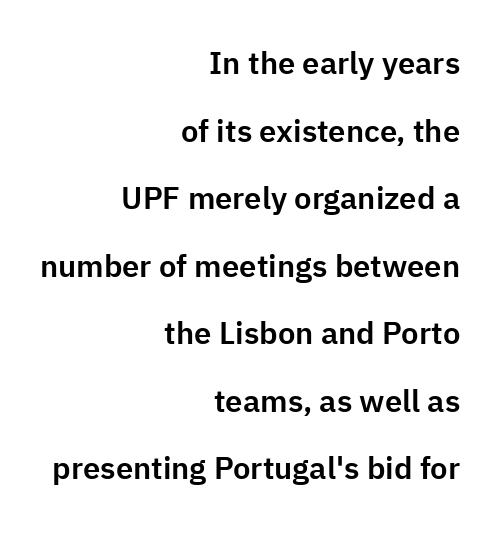
The image shows 31 px sans-serif type, upright; set right-aligned, loose line spacing (2.18x), normal letter spacing, not underlined; low stroke contrast and a medium x-height.
